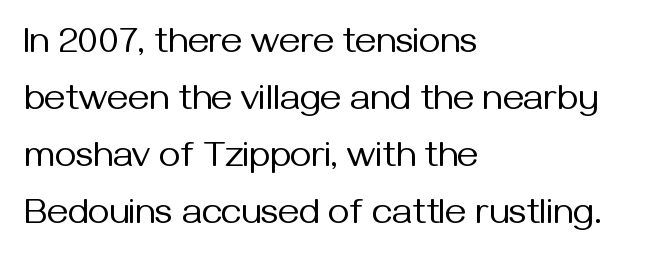
The gap between lines stays unmarked. No extra tracking has been applied to these lines. Stem width sits at or under what a default text font uses. The vertical gap from one line to the next is medium.
